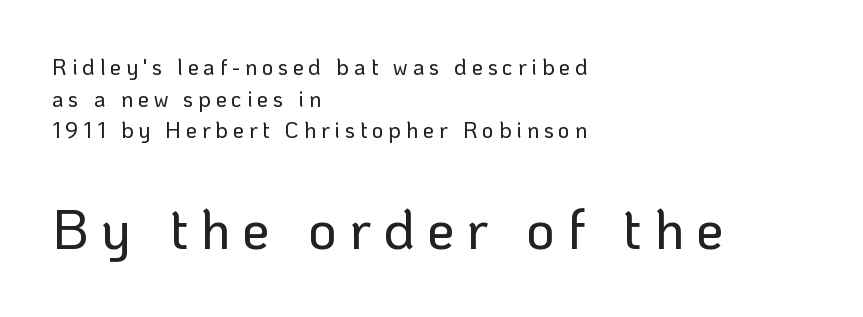
Tracking here is generous; glyphs stand well apart from one another. A classic flush-left, rag-right setting is used for this passage. Check the space under the baseline: it is left empty. The following chunk of copy outweighs the initial chunk in type size. Vertical spacing — default. These lines were composed using upright roman letters.
